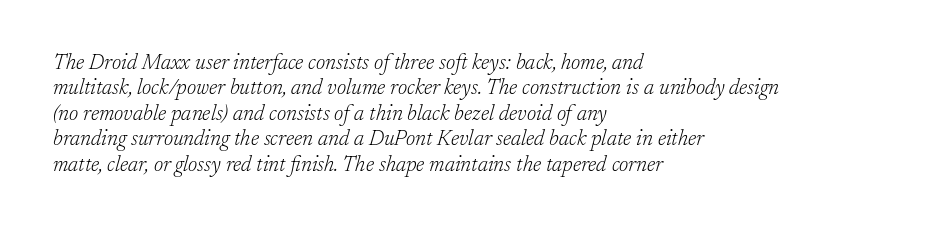
The letterforms sit shoulder to shoulder at normal distance. Compared with ordinary roman type, these characters are visibly tilted. The space beneath each line is pristine and unruled. Caption: face not bold, strokes unweighted. This rendering uses left alignment, leaving the right contour irregular.
